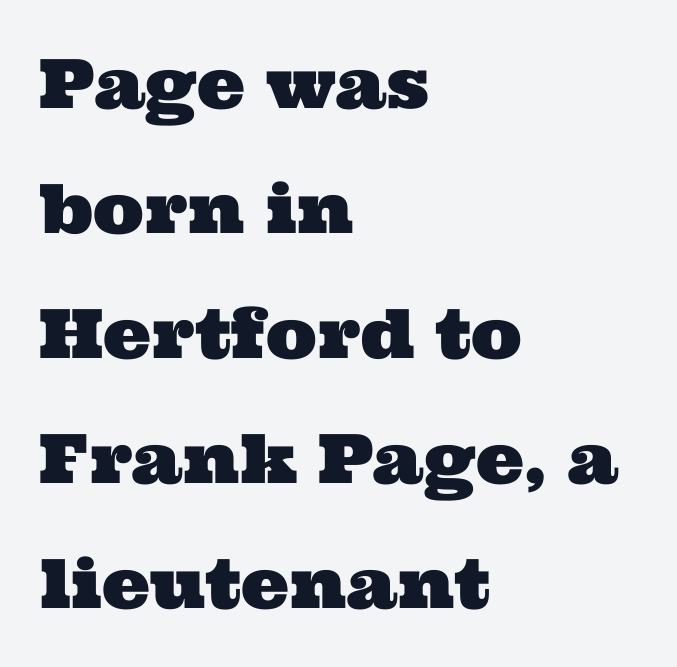
The image shows 68 px wide serif type; set left-aligned, line spacing 1.84x, normal letter spacing, not underlined; medium stroke contrast and a medium x-height.
